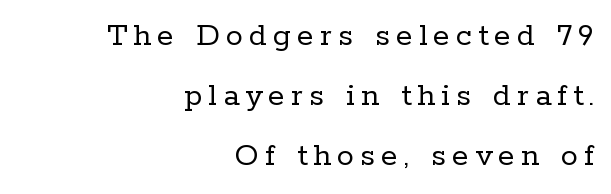
{"serif": "yes", "italic": "no", "bold": "no", "weight": "regular", "width": "normal", "stroke_contrast": "low", "x_height": "medium", "monospaced": "no", "underline": "no", "align": "right", "line_spacing_ratio": 1.77, "glyph_px": 34}
